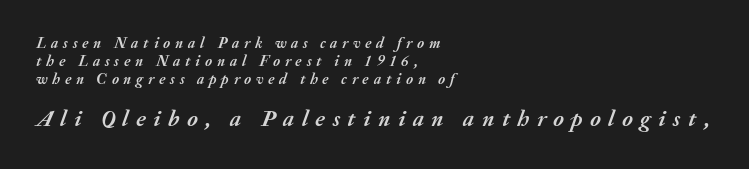
{"italic": "yes", "lean": "right", "slant_degrees": 20, "bold": "yes", "underline": "no", "align": "left", "line_spacing_ratio": 1.2, "letter_spacing": "wide", "letter_spacing_em": 0.32, "larger_block": "second", "size_ratio": 1.53, "glyph_px": 23}
